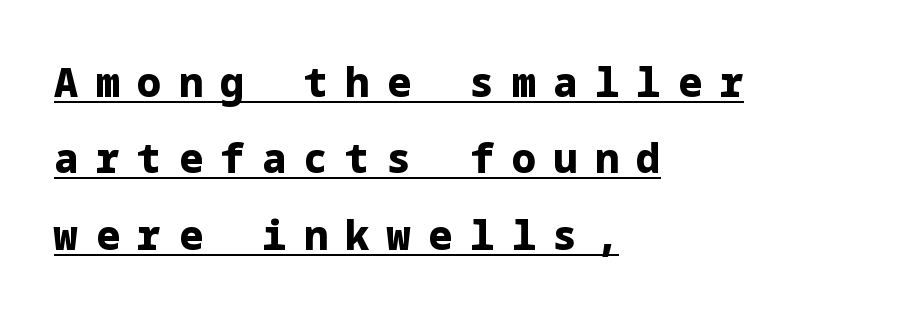
The image shows 40 px heavy sans-serif type, upright; set left-aligned, loose line spacing (1.91x), unusually wide letter spacing (+0.44 em), underlined; low stroke contrast and a medium x-height.
